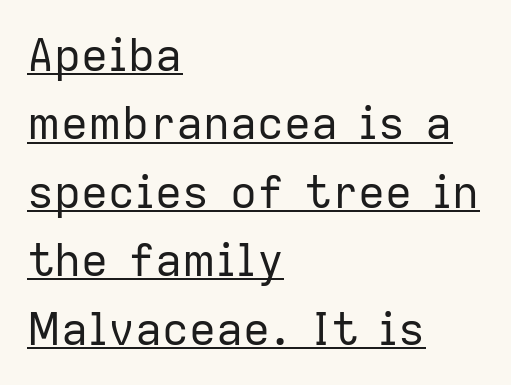
Q: Is the text bold? A: No.
Q: Is the text italic (slanted)? A: No, it is upright.
Q: Is the typeface a serif or a sans-serif typeface? A: Sans-serif.
Q: Is the text underlined? A: Yes.
Q: How is the paragraph aligned? A: Left-aligned.
Q: Is the spacing between letters normal or unusually wide? A: Normal.
Q: Is the spacing between lines tight, normal or loose? A: Normal.
Q: Width (condensed, normal, or wide)? A: Normal.
Q: Stroke contrast? A: Low.
Q: x-height? A: Medium.
Q: Monospaced? A: No.
